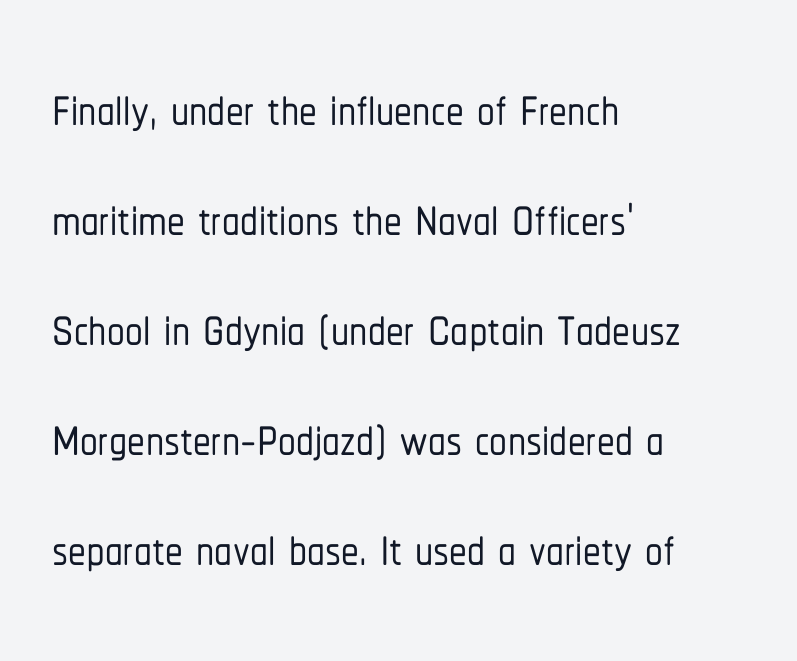
The image shows 71 px condensed sans-serif type, upright; set left-aligned, normal line spacing (1.55x), normal letter spacing, not underlined; low stroke contrast and a medium x-height.
